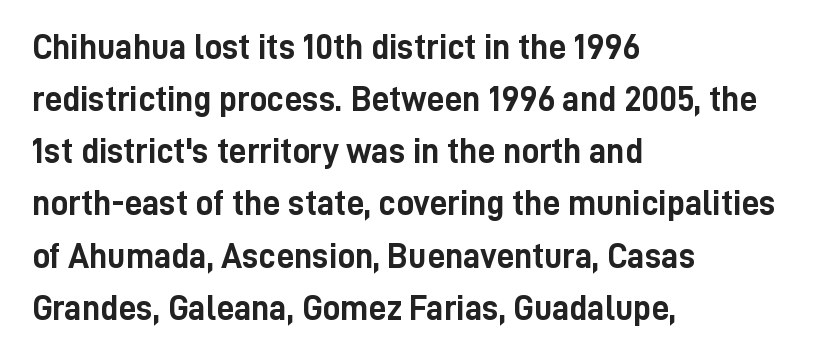
{"serif": "no", "italic": "no", "bold": "yes", "weight": "semibold", "width": "condensed", "stroke_contrast": "low", "x_height": "medium", "monospaced": "no", "underline": "no", "align": "left", "line_spacing": "normal", "line_spacing_ratio": 1.49, "letter_spacing": "normal", "letter_spacing_em": 0.0, "glyph_px": 35}
